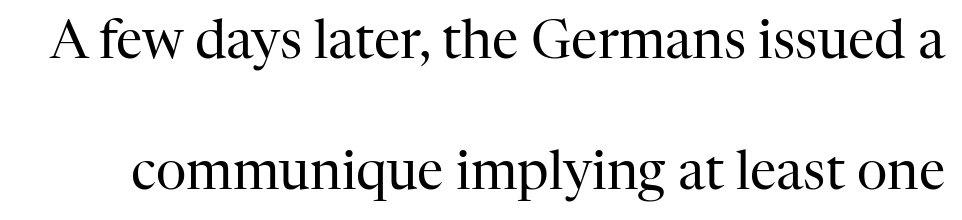
{"serif": "yes", "italic": "no", "bold": "no", "weight": "regular", "width": "normal", "stroke_contrast": "high", "x_height": "medium", "monospaced": "no", "underline": "no", "line_spacing": "loose", "line_spacing_ratio": 2.48, "letter_spacing": "normal", "letter_spacing_em": 0.0, "glyph_px": 53}
